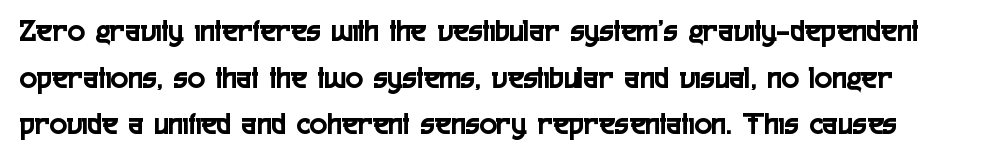
{"serif": "no", "italic": "no", "width": "condensed", "x_height": "medium", "monospaced": "no", "underline": "no", "line_spacing": "normal", "line_spacing_ratio": 1.46, "letter_spacing": "normal", "letter_spacing_em": 0.0, "glyph_px": 32}
